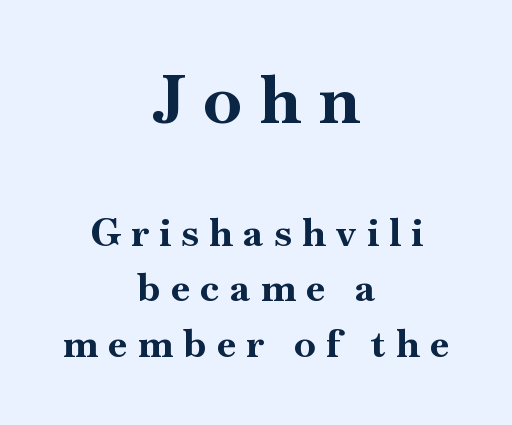
The image shows 68 px bold serif type, upright; set centered, normal line spacing (1.43x), unusually wide letter spacing (+0.27 em), not underlined; the first (top) block is 1.74x larger; high stroke contrast and a small x-height.
